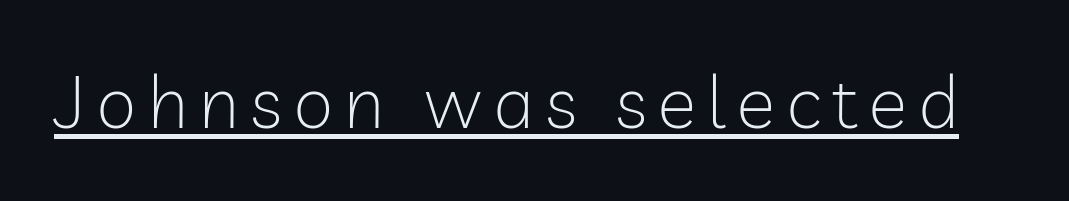
{"serif": "no", "italic": "no", "bold": "no", "weight": "light", "width": "normal", "stroke_contrast": "low", "x_height": "medium", "monospaced": "no", "underline": "yes", "glyph_px": 73}
